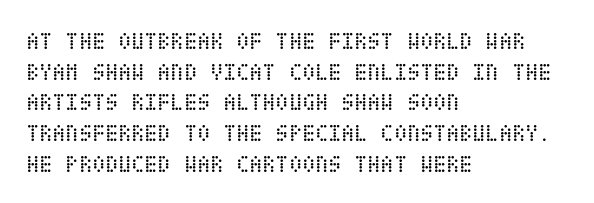
Is the type heavy? It reads as light-to-regular instead. Leftover space on each line is placed entirely after the last word. Characters follow at the spacing the type designer built in. The passage shown stacks its lines at a standard gap.
